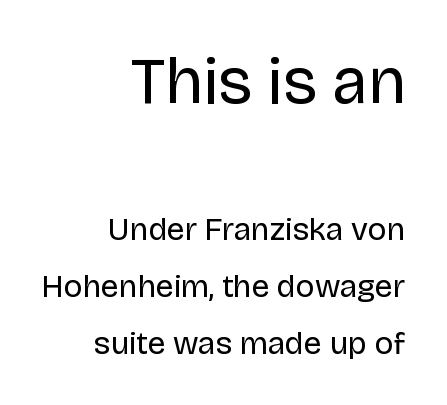
The image shows 65 px regular-weight sans-serif type, upright; set right-aligned, line spacing 1.78x, normal letter spacing, not underlined; the first (top) block is 2.03x larger; low stroke contrast and a large x-height.
